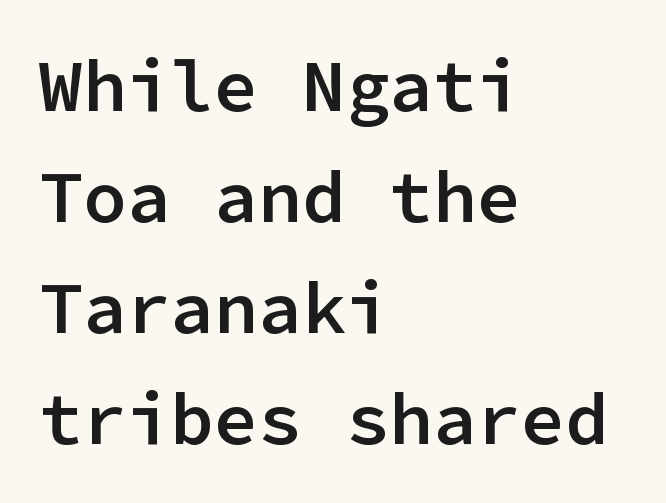
The image shows 73 px semibold sans-serif type, upright, monospaced; set left-aligned, normal line spacing (1.52x), normal letter spacing, not underlined; low stroke contrast and a medium x-height.
